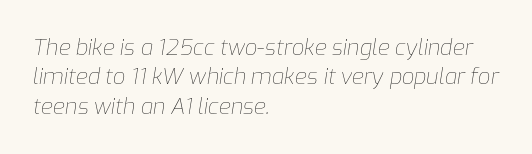
The image shows 22 px text type, italic (leaning right); set left-aligned, normal line spacing (1.34x), normal letter spacing, not underlined.
